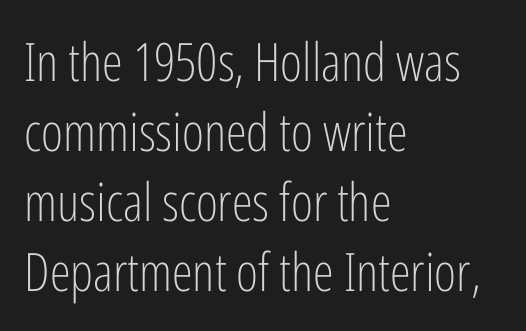
The image shows 53 px light, condensed sans-serif type, upright; set left-aligned, normal line spacing (1.32x), normal letter spacing, not underlined; low stroke contrast and a medium x-height.
